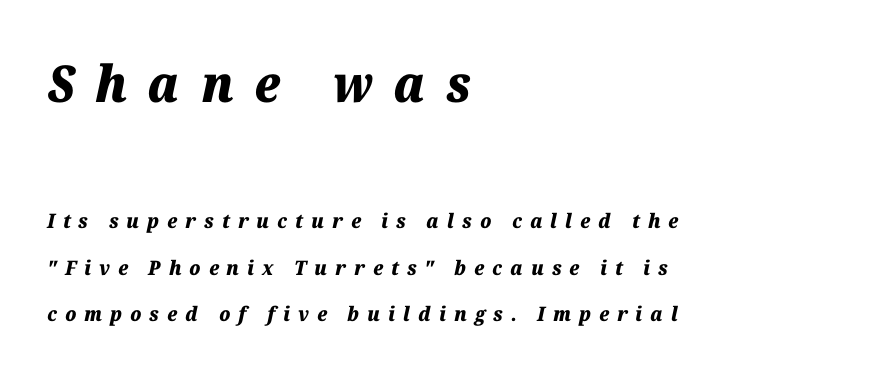
Tall strokes in this sample are angled rather than plumb. Does extra space separate the letters? Yes, quite a lot of it. The passage shown is emphatically bold. Block one is the big one; block two sits smaller underneath. Do the characters align in a grid? No, the font is proportional.
